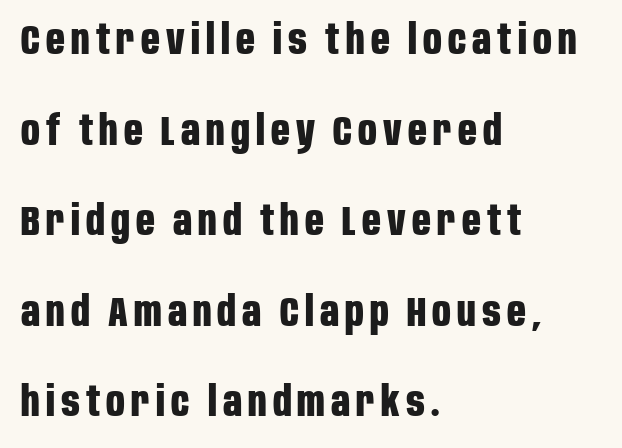
{"serif": "no", "italic": "no", "bold": "yes", "weight": "bold", "width": "condensed", "stroke_contrast": "low", "x_height": "large", "monospaced": "no", "underline": "no", "align": "left", "line_spacing": "loose", "line_spacing_ratio": 2.21, "glyph_px": 41}
